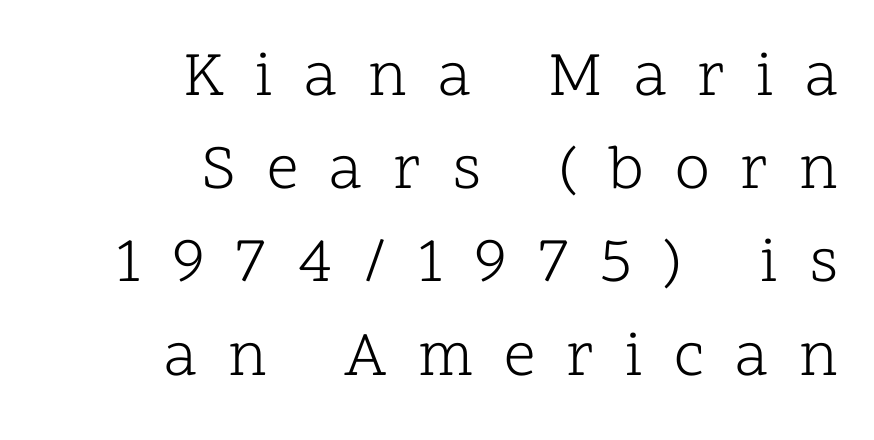
The image shows 63 px light serif type, upright; set right-aligned, normal line spacing (1.48x), unusually wide letter spacing (+0.49 em), not underlined; low stroke contrast and a medium x-height.
